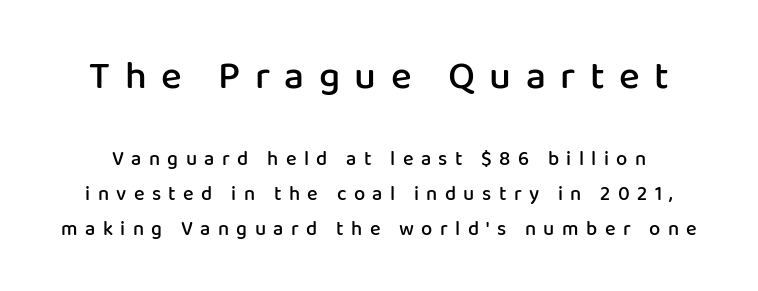
{"serif": "no", "italic": "no", "bold": "semi", "weight": "semibold", "width": "normal", "stroke_contrast": "low", "x_height": "medium", "monospaced": "no", "underline": "no", "line_spacing_ratio": 1.75, "letter_spacing": "wide", "letter_spacing_em": 0.37, "larger_block": "first", "size_ratio": 1.95, "glyph_px": 39}
